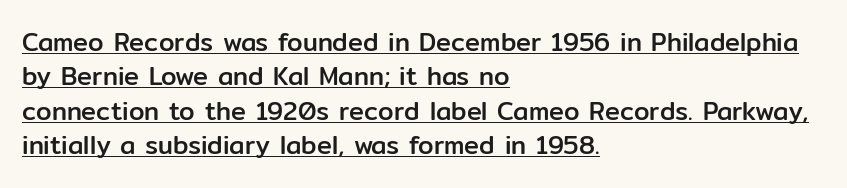
Tracking here is standard; glyphs follow each other at the usual distance. A baseline rule has been typeset under these characters. This rendering uses left alignment, leaving the right contour irregular. Every character sits straight up, as roman type does.
